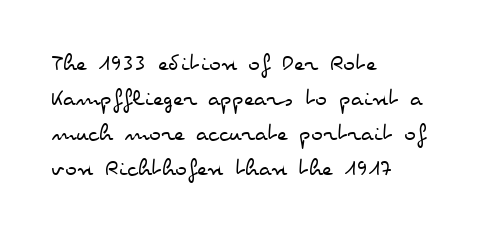
The image shows 25 px text type, upright; set left-aligned, normal line spacing (1.4x), normal letter spacing, not underlined.
